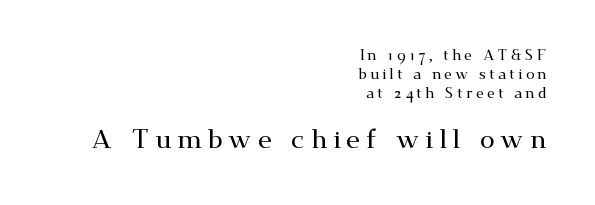
Q: Is the text italic (slanted)? A: No, it is upright.
Q: Is the text underlined? A: No.
Q: How is the paragraph aligned? A: Right-aligned.
Q: Is the spacing between letters normal or unusually wide? A: Unusually wide.
Q: Is the spacing between lines tight, normal or loose? A: Normal.
Q: Which block of text is set in a larger size, the first (top) or the second (bottom)? A: The second (bottom) one.
